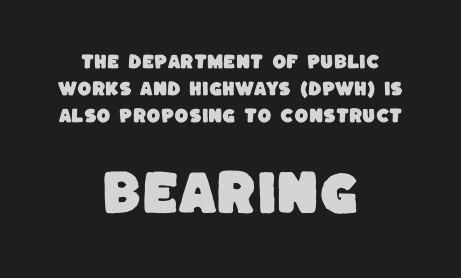
Q: Is the typeface a serif or a sans-serif typeface? A: Sans-serif.
Q: Is the text underlined? A: No.
Q: How is the paragraph aligned? A: Centered.
Q: Is the spacing between letters normal or unusually wide? A: Normal.
Q: Is the spacing between lines tight, normal or loose? A: Normal.
Q: Which block of text is set in a larger size, the first (top) or the second (bottom)? A: The second (bottom) one.
Q: Width (condensed, normal, or wide)? A: Normal.
Q: Stroke contrast? A: Low.
Q: x-height? A: Large.
Q: Monospaced? A: No.
